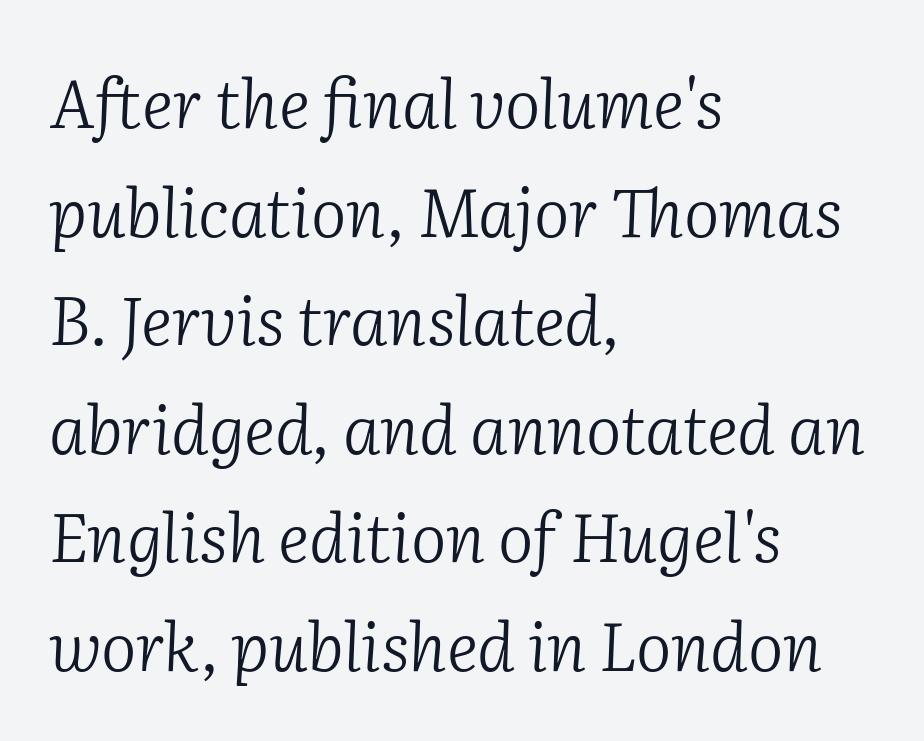
The image shows 67 px light serif type, italic (leaning right); set left-aligned, normal line spacing (1.62x), normal letter spacing, not underlined; low stroke contrast and a medium x-height.
